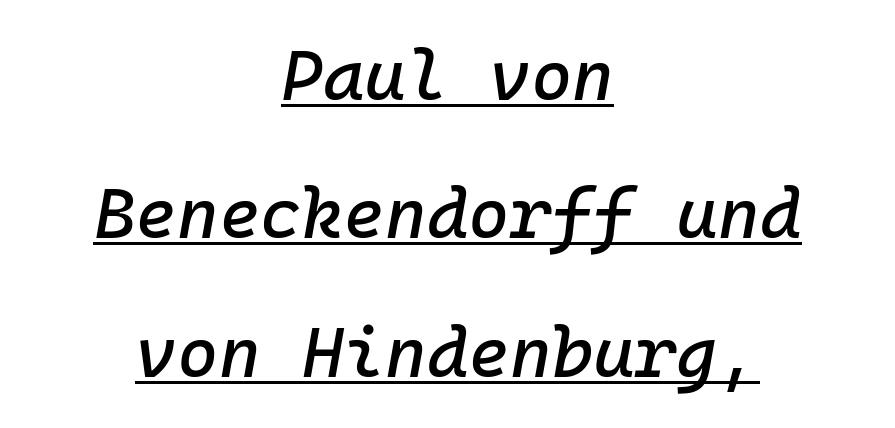
Q: Is the text italic (slanted)? A: Yes, it leans right by about 10 degrees.
Q: Is the text underlined? A: Yes.
Q: How is the paragraph aligned? A: Centered.
Q: Is the spacing between letters normal or unusually wide? A: Normal.
Q: Is the spacing between lines tight, normal or loose? A: Loose.
Q: Width (condensed, normal, or wide)? A: Normal.
Q: Stroke contrast? A: Low.
Q: x-height? A: Medium.
Q: Monospaced? A: Yes.
